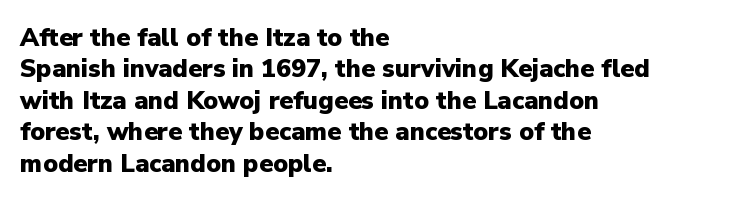
Horizontal alignment here is leftward, the default for most running prose. These lines were composed using upright roman letters. Quick note: underline off. Words appear dense and cohesive because spacing is normal. Honestly, the row spacing looks completely unremarkable. Heft: maximum for text — a bold.
